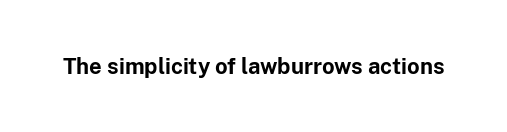
{"italic": "no", "bold": "yes", "underline": "no", "letter_spacing": "normal", "letter_spacing_em": 0.0, "glyph_px": 22}
